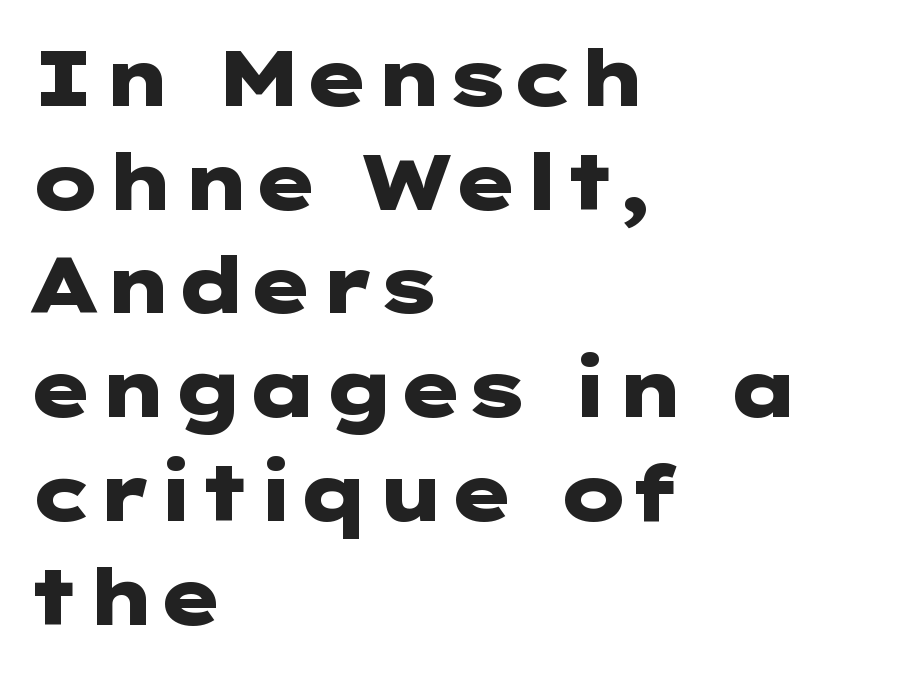
A typesetter would mark this as roman, not italic. The space directly below the letters is spotless. Regular leading. The letters carry no serifs — their stems end cleanly without finishing strokes.
